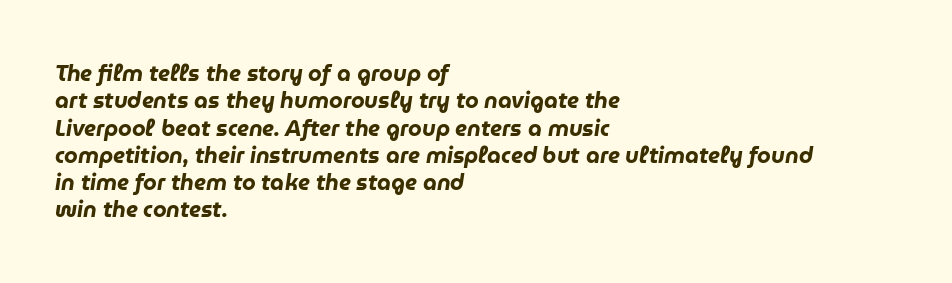
Heavy, bold letterforms. A bare baseline throughout the passage. The glyphs look as if they've been sheared to an angle. Compared with typical body copy, the letter spacing here is the same. One-word summary of the alignment: left.
